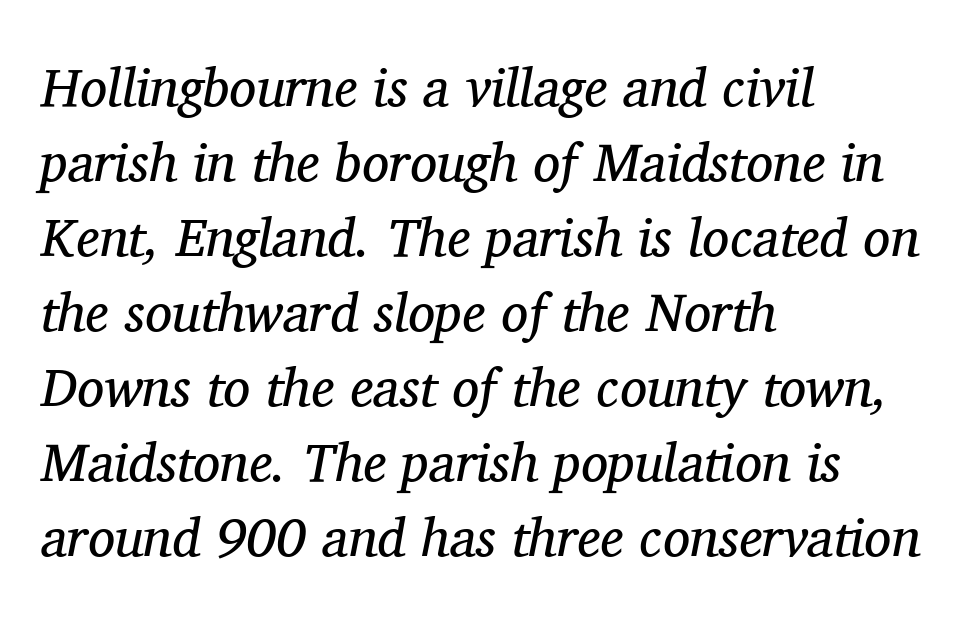
The letters carry serifs — small finishing strokes at the ends of their stems. Vertically, the passage feels balanced, rows spaced as you'd expect. Layout note: lines flush left. You could not count columns in this text — the font is proportionally spaced.
